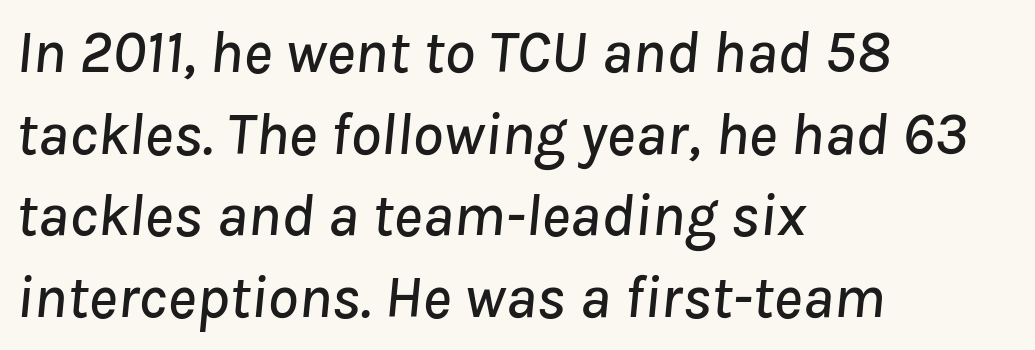
The image shows 61 px text type, italic (leaning right); set left-aligned, normal line spacing (1.34x), normal letter spacing, not underlined; low stroke contrast and a medium x-height.
